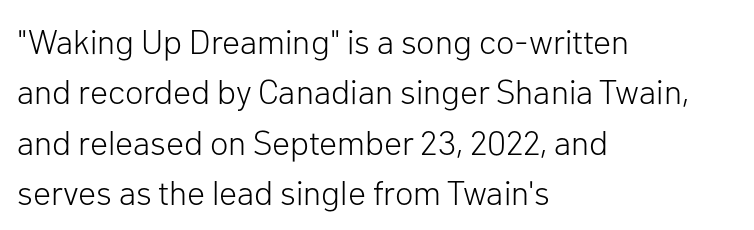
{"serif": "no", "italic": "no", "bold": "no", "weight": "light", "width": "normal", "stroke_contrast": "low", "x_height": "medium", "monospaced": "no", "underline": "no", "align": "left", "line_spacing": "normal", "line_spacing_ratio": 1.48, "letter_spacing": "normal", "letter_spacing_em": 0.0, "glyph_px": 34}
